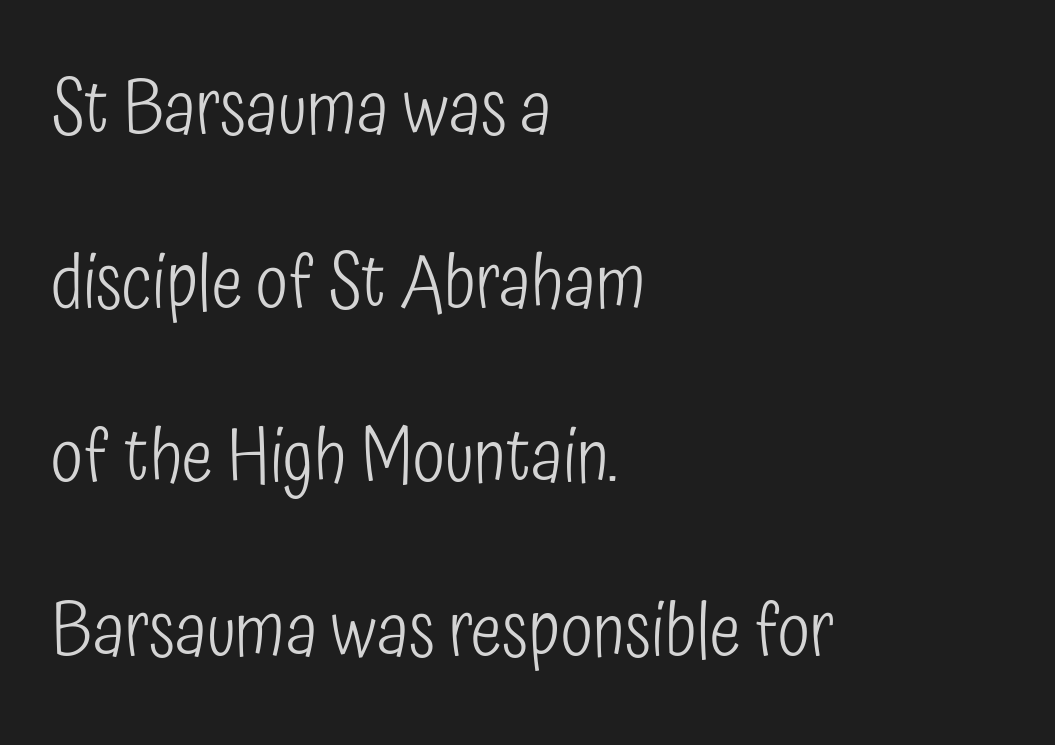
Observe the ordinary spacing: letters are neighbours, not strangers. Notice the wide empty band between every row — that's loose leading. These lines are rendered in a variable-pitch font. If you drew a ruler down the left edge, every line would touch it. The weight would be labelled regular, book, light, or lighter still. The typography opts for an upright posture over an oblique one.
